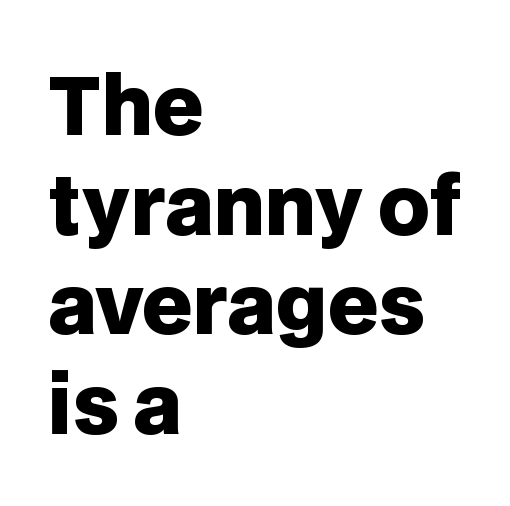
Q: Is the text bold? A: Yes.
Q: Is the text italic (slanted)? A: No, it is upright.
Q: Is the typeface a serif or a sans-serif typeface? A: Sans-serif.
Q: Is the text underlined? A: No.
Q: How is the paragraph aligned? A: Left-aligned.
Q: Is the spacing between letters normal or unusually wide? A: Normal.
Q: Is the spacing between lines tight, normal or loose? A: Normal.
Q: Width (condensed, normal, or wide)? A: Normal.
Q: Stroke contrast? A: Low.
Q: x-height? A: Large.
Q: Monospaced? A: No.
